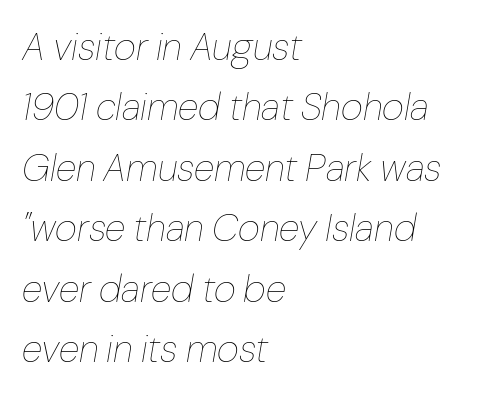
Q: Is the text bold? A: No.
Q: Is the text italic (slanted)? A: Yes, it leans right by about 10 degrees.
Q: Is the text underlined? A: No.
Q: How is the paragraph aligned? A: Left-aligned.
Q: Is the spacing between letters normal or unusually wide? A: Normal.
Q: Is the spacing between lines tight, normal or loose? A: Normal.
Q: Width (condensed, normal, or wide)? A: Normal.
Q: Stroke contrast? A: Low.
Q: x-height? A: Medium.
Q: Monospaced? A: No.
